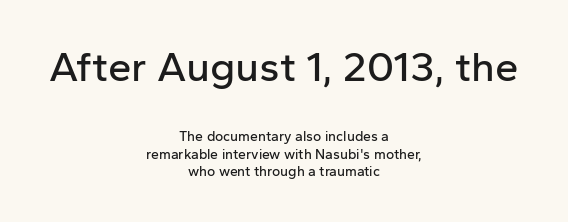
No italicization has been applied; the sample stays upright. This rendering uses center alignment, leaving both contours irregular but symmetric. A typesetter would label this face a sans. Characters follow at the spacing the type designer built in.
